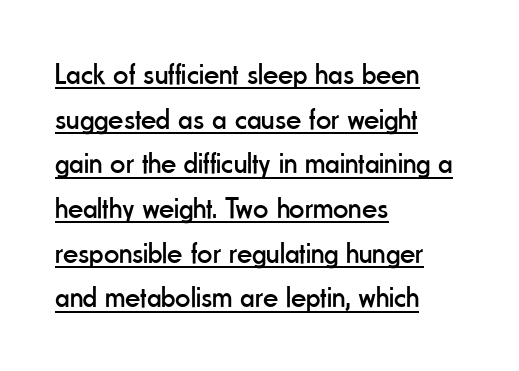
Q: Is the text bold? A: No.
Q: Is the text italic (slanted)? A: No, it is upright.
Q: Is the typeface a serif or a sans-serif typeface? A: Sans-serif.
Q: Is the text underlined? A: Yes.
Q: How is the paragraph aligned? A: Left-aligned.
Q: Is the spacing between letters normal or unusually wide? A: Normal.
Q: Is the spacing between lines tight, normal or loose? A: Normal.
Q: Width (condensed, normal, or wide)? A: Condensed.
Q: Stroke contrast? A: Low.
Q: x-height? A: Small.
Q: Monospaced? A: No.
